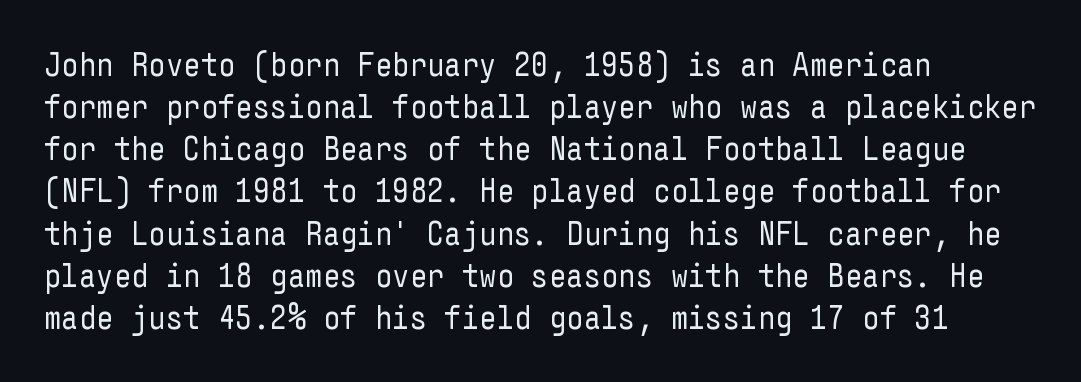
The image shows 34 px regular-weight, condensed sans-serif type, upright; set left-aligned, line spacing 1.24x, normal letter spacing, not underlined; low stroke contrast and a medium x-height.
